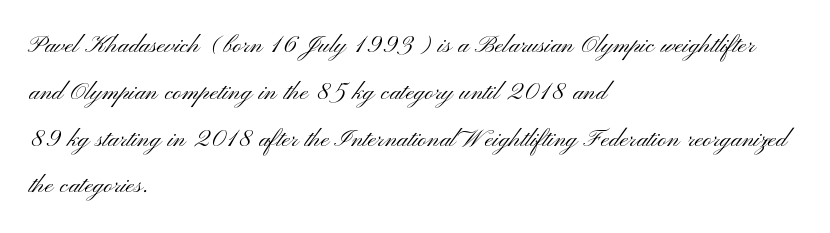
Q: Is the text bold? A: No.
Q: Is the text italic (slanted)? A: Yes.
Q: Is the typeface a serif or a sans-serif typeface? A: Sans-serif.
Q: Is the text underlined? A: No.
Q: How is the paragraph aligned? A: Left-aligned.
Q: Is the spacing between letters normal or unusually wide? A: Normal.
Q: Is the spacing between lines tight, normal or loose? A: Normal.
Q: Width (condensed, normal, or wide)? A: Wide.
Q: Stroke contrast? A: Medium.
Q: x-height? A: Small.
Q: Monospaced? A: No.
